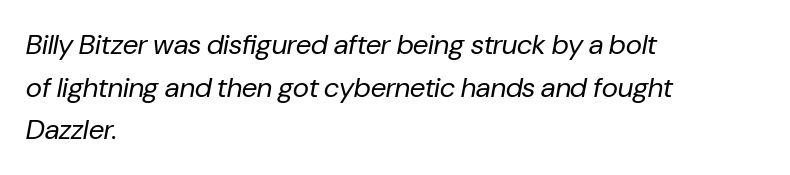
This block has exactly the height ordinary leading produces. Character widths vary here, with narrow letters taking less room than wide ones. Each word holds together tightly as a unit, with standard inter-letter gaps. The words here are not underlined. The face used here has a pronounced slope to its letters.
